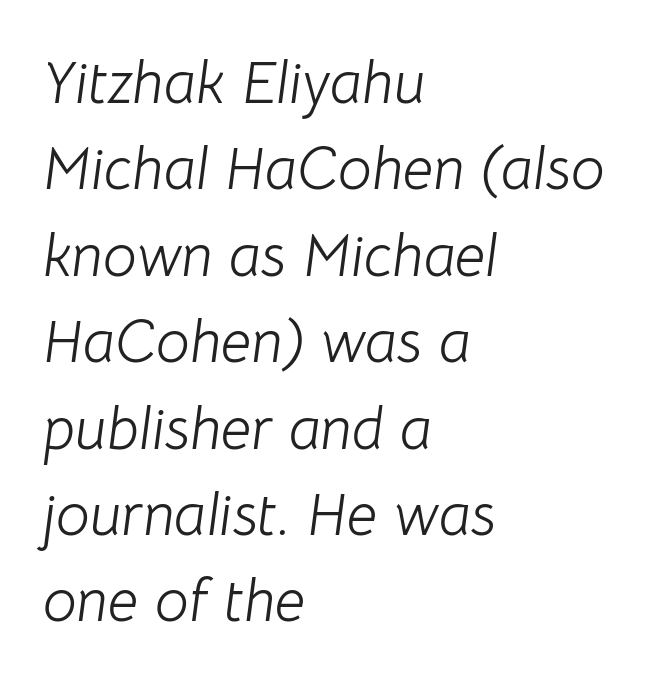
Q: Is the text bold? A: No.
Q: Is the text italic (slanted)? A: Yes, it leans right by about 8 degrees.
Q: Is the text underlined? A: No.
Q: How is the paragraph aligned? A: Left-aligned.
Q: Is the spacing between letters normal or unusually wide? A: Normal.
Q: Is the spacing between lines tight, normal or loose? A: Normal.
Q: Width (condensed, normal, or wide)? A: Normal.
Q: Stroke contrast? A: Low.
Q: x-height? A: Medium.
Q: Monospaced? A: No.
